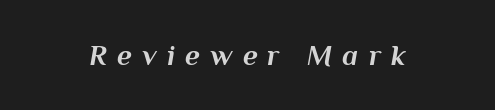
A dark, heavy texture on the line: the type is bold. Observe the wide spacing: letters keep a clear distance from each other. Do the characters align in a grid? No, the font is proportional. The foot of each line stays bare and open.
